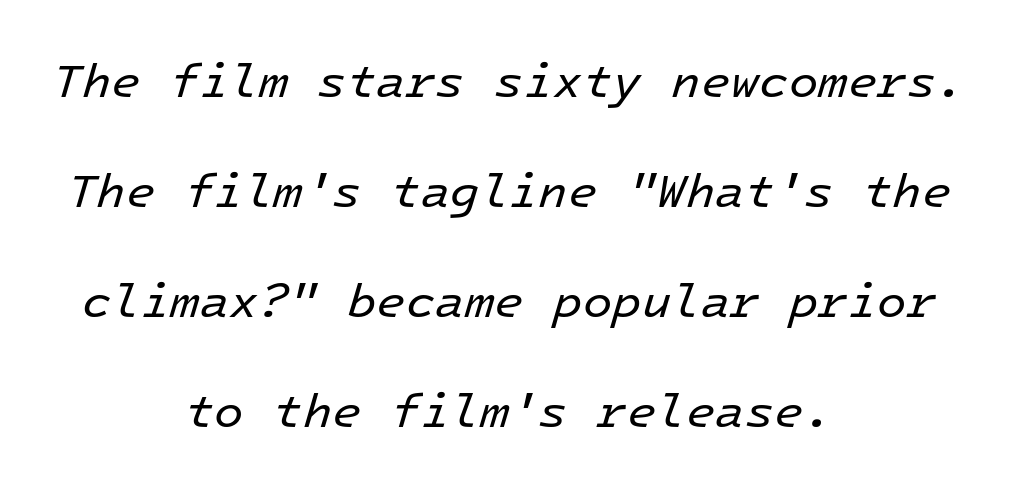
{"italic": "yes", "lean": "right", "slant_degrees": 16, "bold": "no", "weight": "regular", "width": "normal", "stroke_contrast": "low", "x_height": "medium", "monospaced": "yes", "underline": "no", "align": "center", "line_spacing": "loose", "line_spacing_ratio": 2.29, "letter_spacing": "normal", "letter_spacing_em": 0.0, "glyph_px": 48}
